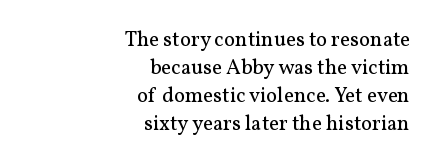
The image shows 21 px text type, upright; set right-aligned, normal line spacing (1.33x), normal letter spacing, not underlined.
